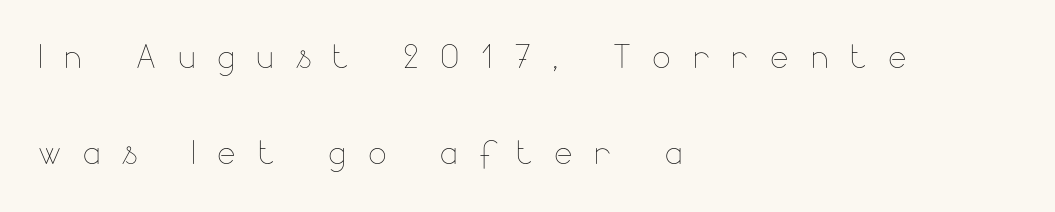
Glance below the letters and you will spot only blank space. The space between consecutive lines is lavish. Stem width sits at or under what a default text font uses. It's the straight-up-and-down kind of type. The tracking reads as deliberately expanded to a designer's eye. A classic flush-left, rag-right setting is used for this passage.
